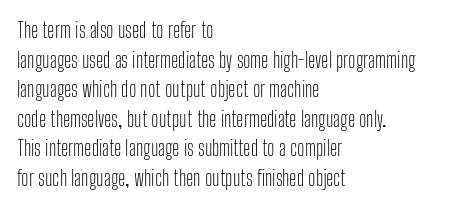
The image shows 21 px text type, upright; set left-aligned, normal line spacing (1.41x), normal letter spacing, not underlined.
